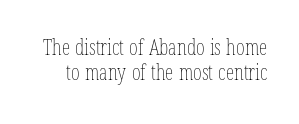
{"italic": "no", "bold": "no", "underline": "no", "line_spacing_ratio": 1.2, "letter_spacing": "normal", "letter_spacing_em": 0.0, "glyph_px": 21}
